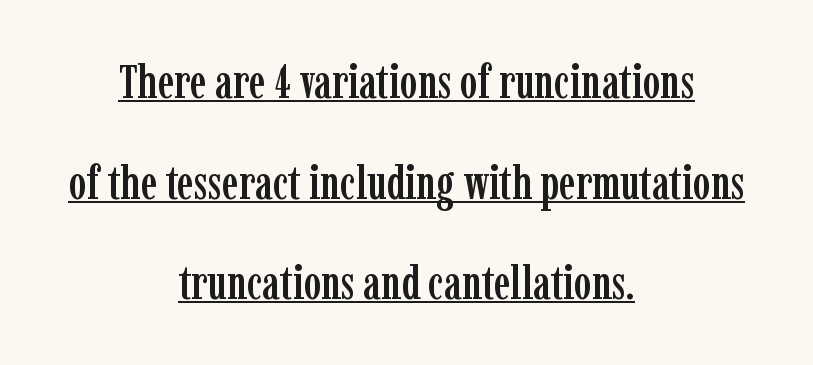
The image shows 47 px condensed serif type, upright; set centered, loose line spacing (2.14x), normal letter spacing, underlined; low stroke contrast and a medium x-height.
